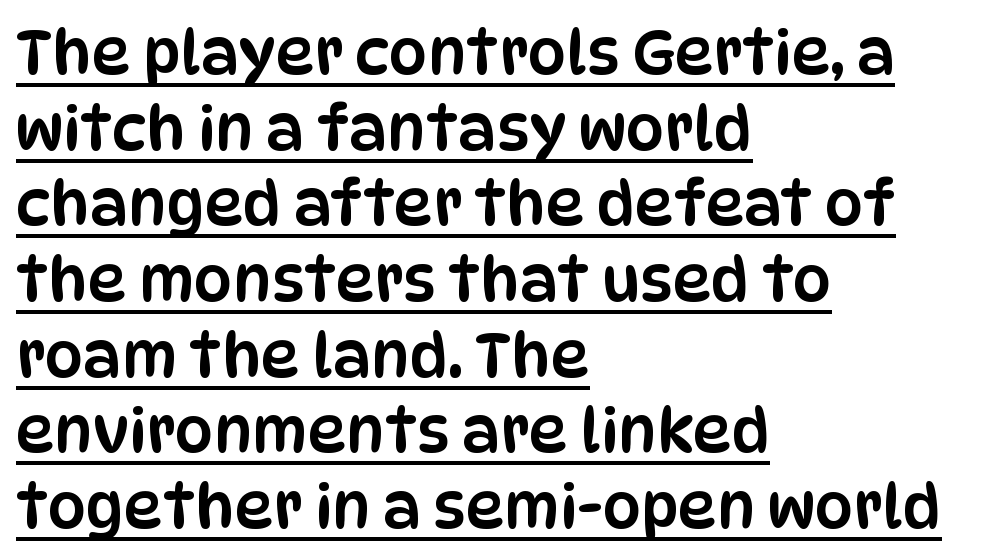
The letters carry no serifs — their stems end cleanly without finishing strokes. Compared with a centered layout, this one pins lines to the left instead. Think of a printed novel: that variable character pitch is what you see here. In terms of letterspacing, this is plain default setting. Posture: upright roman. This is underlined copy, the kind a proofreader might mark for attention.
